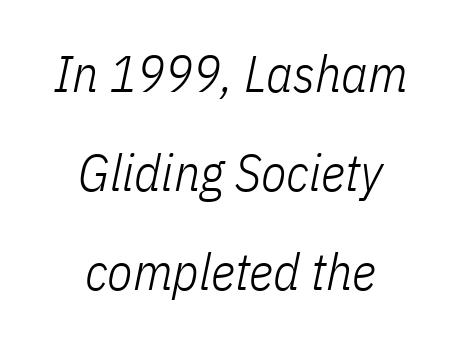
Underline: absent. Short note: letters normally spaced. Proportional: the letters do not fall into vertical columns. In CSS terms this would be text-align: center.
